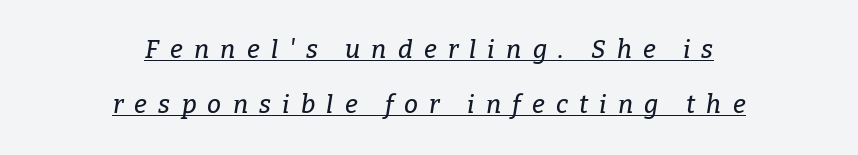
The typesetter has applied underlining to the passage shown. In terms of leading, this rendering errs on the spacious side. Caption: multi-line text, centered on the measure. The tracking jumps out immediately: characters are airy and widely separated. This sample uses an oblique cut, with every glyph tilted off the vertical.
